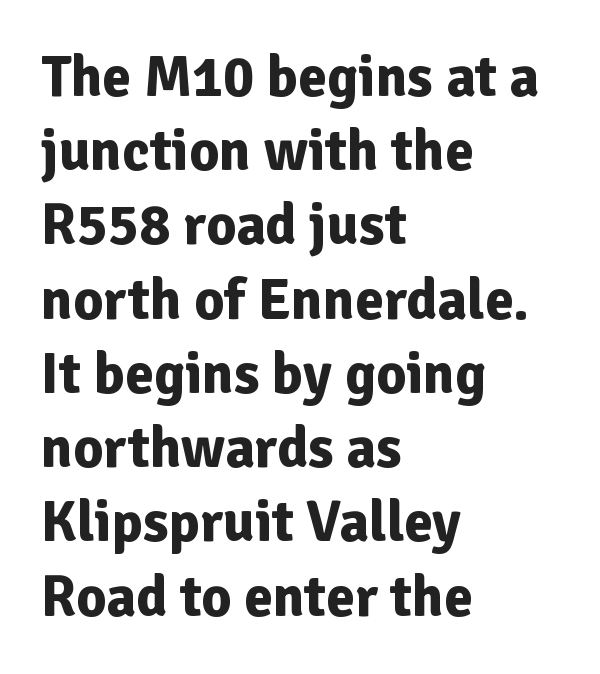
{"serif": "no", "italic": "no", "bold": "yes", "weight": "bold", "width": "normal", "stroke_contrast": "low", "x_height": "medium", "monospaced": "no", "underline": "no", "align": "left", "line_spacing": "normal", "line_spacing_ratio": 1.28, "letter_spacing": "normal", "letter_spacing_em": 0.0, "glyph_px": 58}
